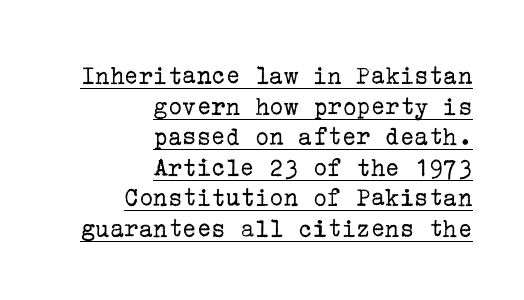
The lines are packed closely together with very little leading. Each line of the rendering has a horizontal stroke beneath the glyphs. The rendering keeps characters at their native spacing. Stroke mass is kept to a normal reading level or below.
